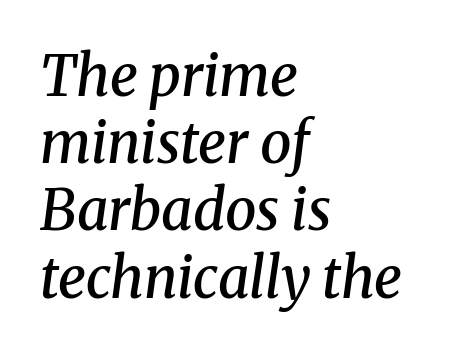
{"serif": "yes", "italic": "yes", "lean": "right", "slant_degrees": 8, "bold": "semi", "weight": "semibold", "width": "normal", "stroke_contrast": "medium", "x_height": "medium", "monospaced": "no", "underline": "no", "align": "left", "line_spacing_ratio": 1.2, "letter_spacing": "normal", "letter_spacing_em": 0.0, "glyph_px": 56}
